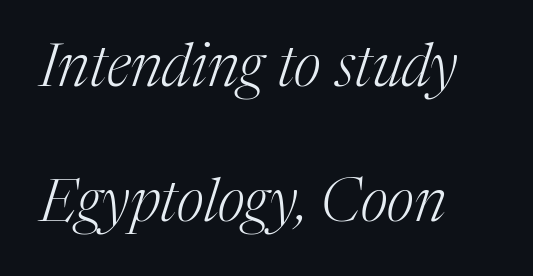
{"serif": "yes", "italic": "yes", "lean": "right", "slant_degrees": 17, "bold": "no", "weight": "light", "width": "normal", "stroke_contrast": "medium", "x_height": "medium", "monospaced": "no", "underline": "no", "align": "left", "line_spacing": "loose", "line_spacing_ratio": 2.29, "letter_spacing": "normal", "letter_spacing_em": 0.0, "glyph_px": 59}
